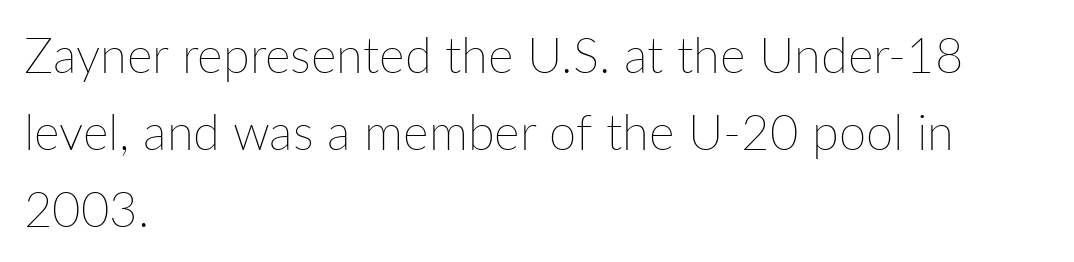
Q: Is the text bold? A: No.
Q: Is the text italic (slanted)? A: No, it is upright.
Q: Is the text underlined? A: No.
Q: How is the paragraph aligned? A: Left-aligned.
Q: Is the spacing between letters normal or unusually wide? A: Normal.
Q: Is the spacing between lines tight, normal or loose? A: Normal.
Q: Width (condensed, normal, or wide)? A: Normal.
Q: Stroke contrast? A: Low.
Q: x-height? A: Medium.
Q: Monospaced? A: No.
